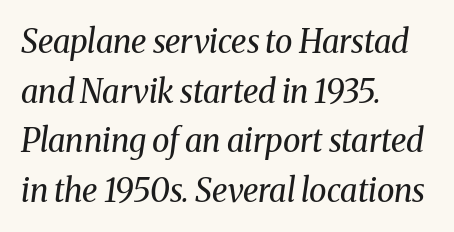
The image shows 32 px regular-weight serif type, italic (leaning right); set left-aligned, normal line spacing (1.55x), normal letter spacing, not underlined; medium stroke contrast and a medium x-height.
